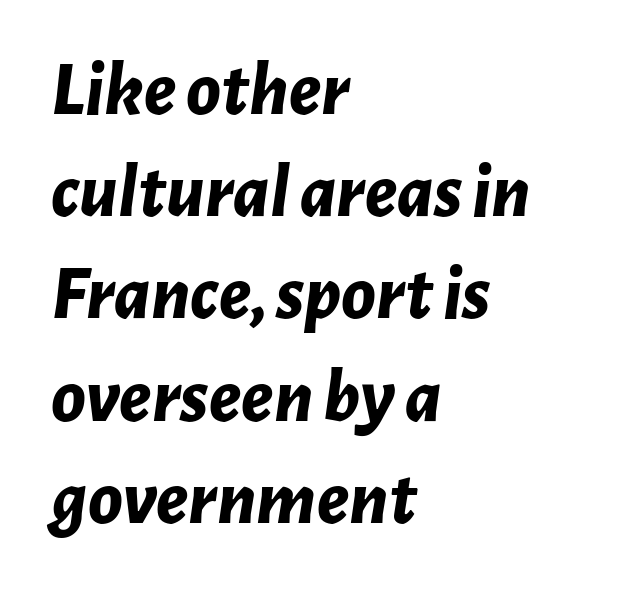
The image shows 78 px bold type, italic (leaning right); set left-aligned, normal line spacing (1.31x), normal letter spacing, not underlined; low stroke contrast and a medium x-height.
